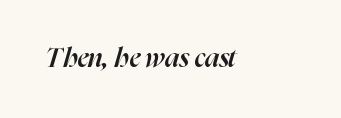
The typesetting leans somewhat heavy: a semibold. Spacing between characters is what you'd get straight out of the box. This is oblique type, the kind used for emphasis or titles. The space beneath each line is pristine and unruled.
